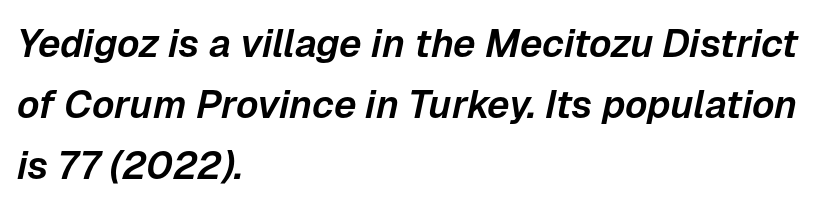
Think of a printed novel: that variable character pitch is what you see here. There is no visible air inserted between adjacent glyphs. Bare-footed words on every line. Slant detected: the letters are inclined.
